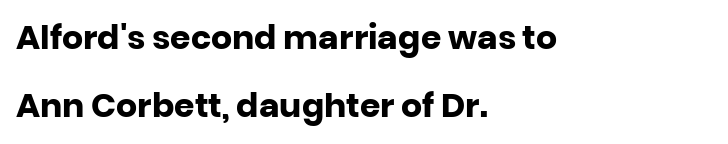
{"serif": "no", "italic": "no", "bold": "yes", "weight": "heavy", "width": "normal", "stroke_contrast": "low", "x_height": "large", "monospaced": "no", "underline": "no", "align": "left", "line_spacing": "loose", "line_spacing_ratio": 2.05, "letter_spacing": "normal", "letter_spacing_em": 0.0, "glyph_px": 33}
